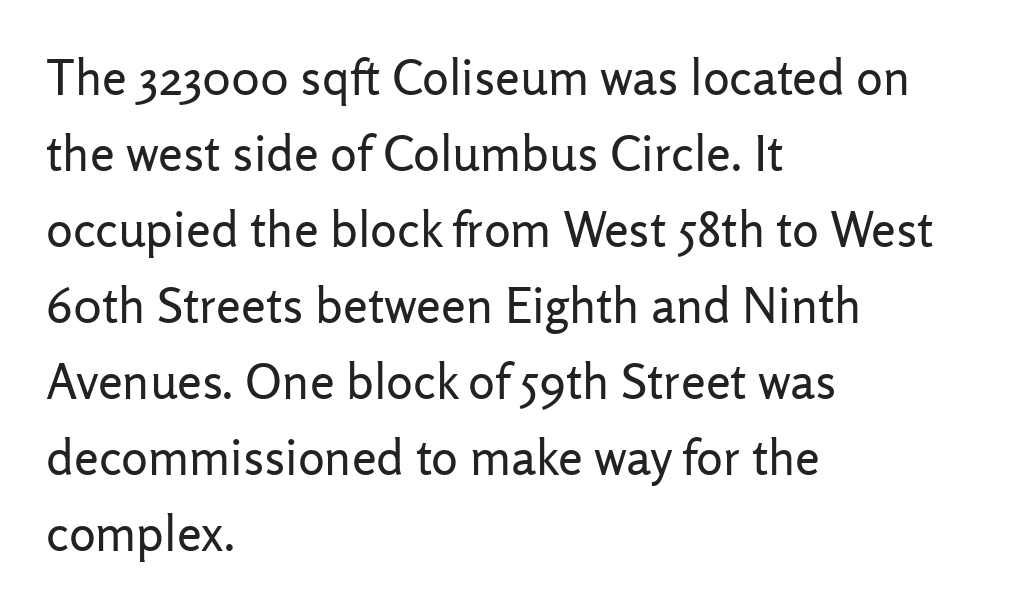
Q: Is the text bold? A: No.
Q: Is the text italic (slanted)? A: No, it is upright.
Q: Is the typeface a serif or a sans-serif typeface? A: Sans-serif.
Q: Is the text underlined? A: No.
Q: How is the paragraph aligned? A: Left-aligned.
Q: Is the spacing between letters normal or unusually wide? A: Normal.
Q: Is the spacing between lines tight, normal or loose? A: Normal.
Q: Width (condensed, normal, or wide)? A: Normal.
Q: Stroke contrast? A: Low.
Q: x-height? A: Medium.
Q: Monospaced? A: No.
